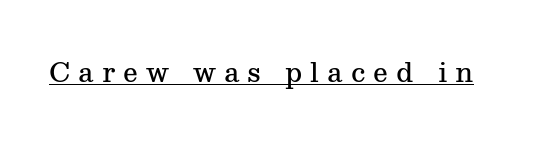
The image shows 26 px text type, upright; set unusually wide letter spacing (+0.31 em), underlined.
